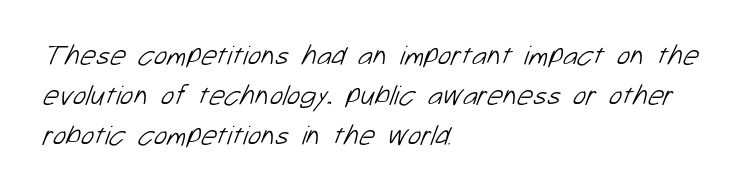
{"serif": "no", "bold": "no", "weight": "light", "width": "normal", "stroke_contrast": "low", "x_height": "medium", "monospaced": "no", "underline": "no", "align": "left", "line_spacing": "normal", "line_spacing_ratio": 1.42, "letter_spacing": "normal", "letter_spacing_em": 0.0, "glyph_px": 28}
